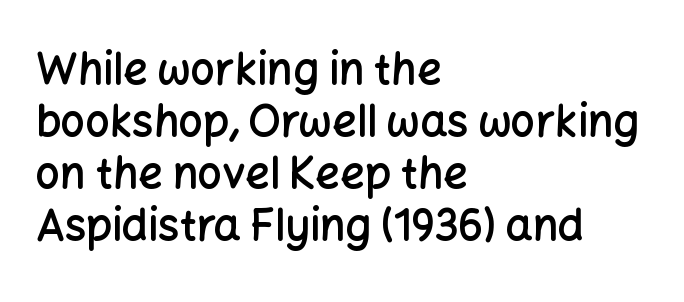
{"serif": "no", "italic": "no", "bold": "semi", "weight": "semibold", "width": "normal", "stroke_contrast": "low", "x_height": "medium", "monospaced": "no", "underline": "no", "align": "left", "line_spacing_ratio": 1.21, "letter_spacing": "normal", "letter_spacing_em": 0.0, "glyph_px": 43}
